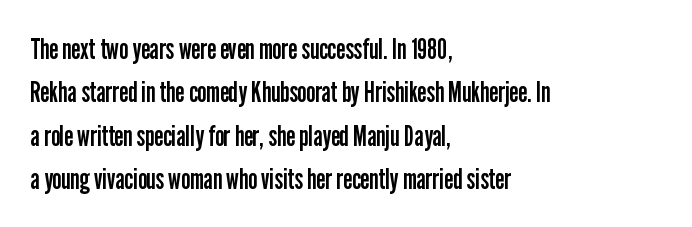
The image shows 29 px regular-weight, condensed sans-serif type, upright; set left-aligned, normal line spacing (1.5x), normal letter spacing, not underlined; low stroke contrast and a medium x-height.
